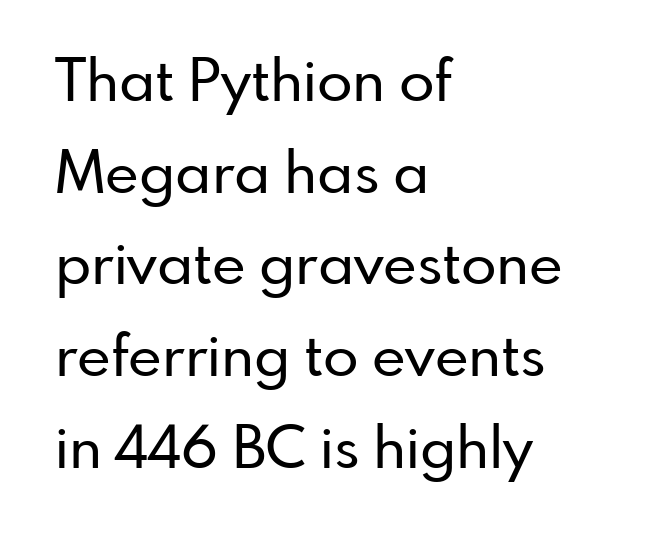
The specimen omits any rule beneath the text block's lines. The lines sit at an ordinary, default distance from one another. Style check: upright. The rendering uses natural spacing where letterforms have individual widths. The gaps between neighbouring characters are ordinary and unremarkable. The ragged edge is on the right, which tells us the setting is flush left.
